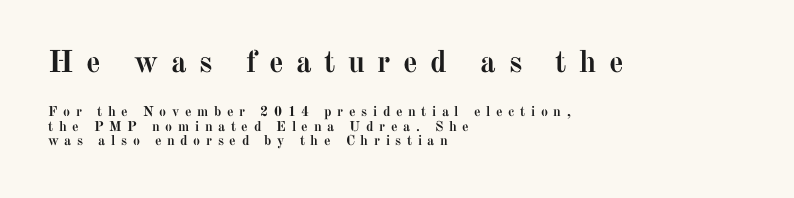
Closely set lines give the paragraph a compact silhouette. The space directly below the letters is spotless. The letters advance in unequal steps, a hallmark of proportional type. The composition opens big and finishes small. Stroke thickness is high; the sample reads as a true bold. In CSS terms this would be text-align: left.
